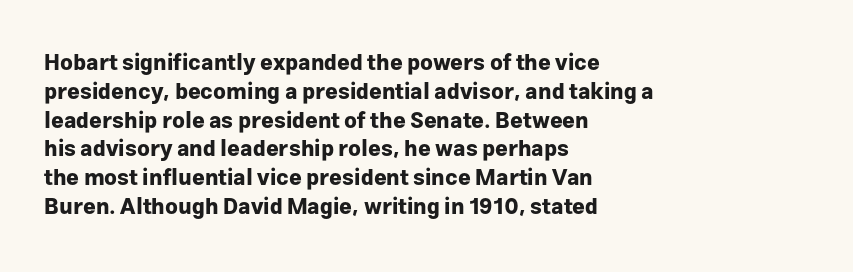
The image shows 22 px bold type, upright; set left-aligned, normal line spacing (1.31x), normal letter spacing, not underlined.
